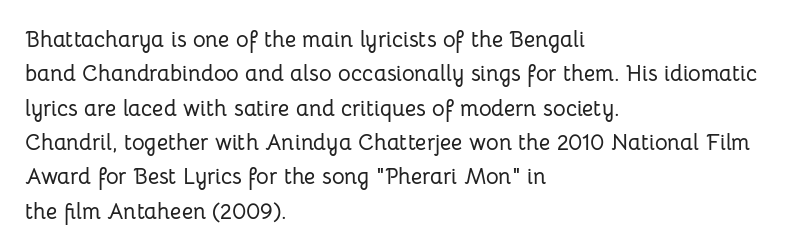
Q: Is the text italic (slanted)? A: No, it is upright.
Q: Is the text underlined? A: No.
Q: How is the paragraph aligned? A: Left-aligned.
Q: Is the spacing between letters normal or unusually wide? A: Normal.
Q: Is the spacing between lines tight, normal or loose? A: Normal.
